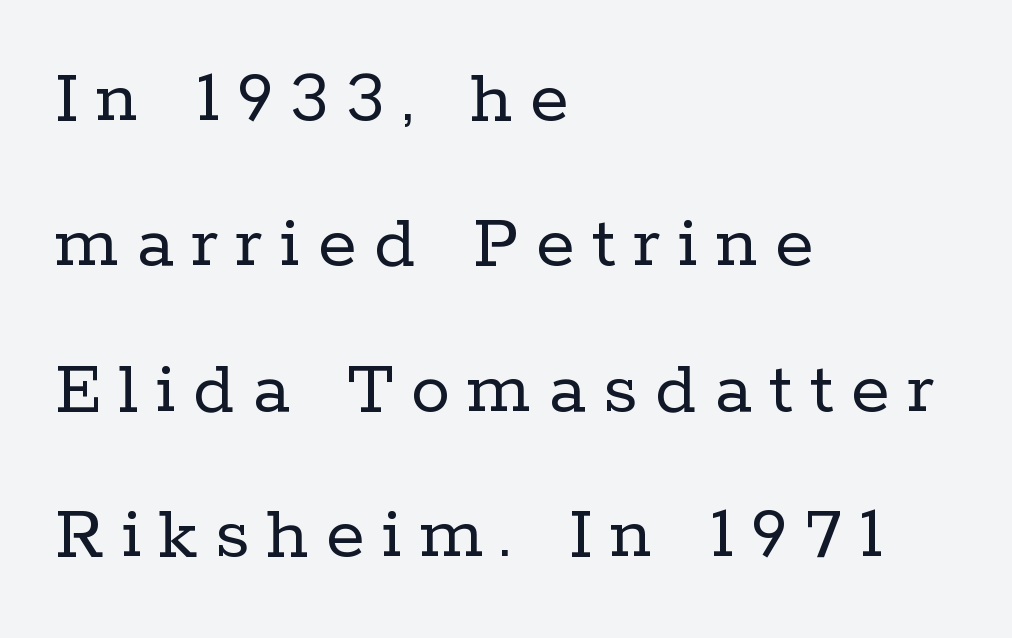
Q: Is the text bold? A: No.
Q: Is the text italic (slanted)? A: No, it is upright.
Q: Is the typeface a serif or a sans-serif typeface? A: Serif.
Q: Is the text underlined? A: No.
Q: How is the paragraph aligned? A: Left-aligned.
Q: Is the spacing between letters normal or unusually wide? A: Unusually wide.
Q: Width (condensed, normal, or wide)? A: Normal.
Q: Stroke contrast? A: Low.
Q: x-height? A: Medium.
Q: Monospaced? A: No.
